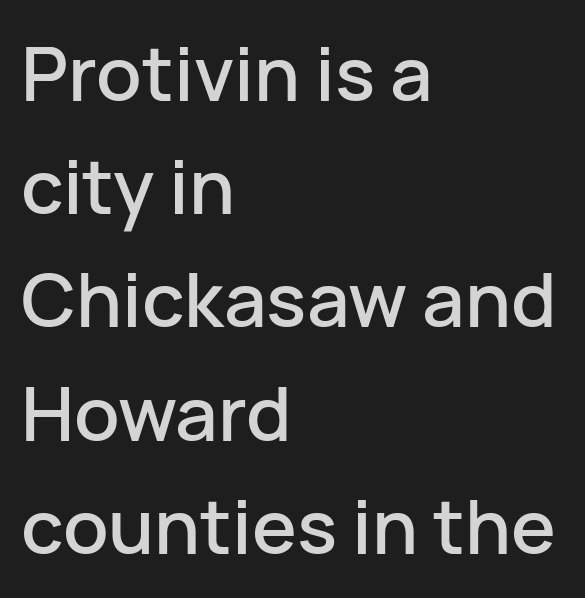
The image shows 75 px sans-serif type, upright; set left-aligned, normal line spacing (1.51x), normal letter spacing, not underlined; low stroke contrast and a medium x-height.
